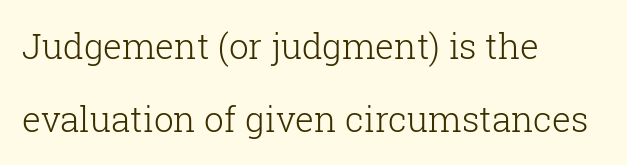
{"serif": "yes", "italic": "no", "bold": "no", "weight": "light", "width": "normal", "stroke_contrast": "low", "x_height": "medium", "monospaced": "no", "underline": "no", "align": "left", "line_spacing": "loose", "line_spacing_ratio": 2.1, "letter_spacing": "normal", "letter_spacing_em": 0.0, "glyph_px": 35}
